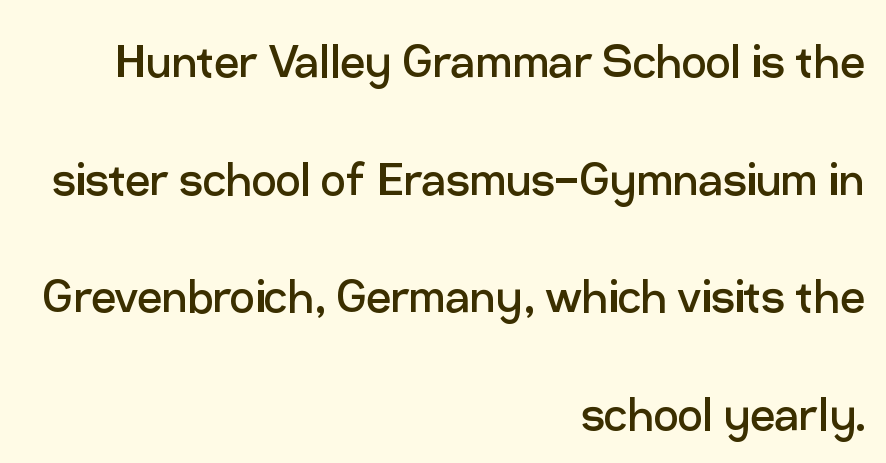
{"serif": "no", "italic": "no", "bold": "no", "weight": "regular", "width": "normal", "stroke_contrast": "low", "x_height": "medium", "monospaced": "no", "underline": "no", "align": "right", "line_spacing": "loose", "line_spacing_ratio": 2.14, "letter_spacing": "normal", "letter_spacing_em": 0.0, "glyph_px": 55}
